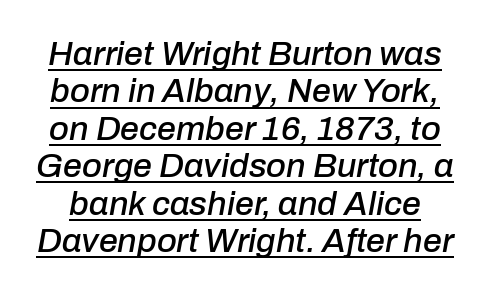
Q: Is the text italic (slanted)? A: Yes, it leans right by about 10 degrees.
Q: Is the text underlined? A: Yes.
Q: Is the spacing between letters normal or unusually wide? A: Normal.
Q: Is the spacing between lines tight, normal or loose? A: Tight.
Q: Width (condensed, normal, or wide)? A: Normal.
Q: Stroke contrast? A: Low.
Q: x-height? A: Medium.
Q: Monospaced? A: No.
